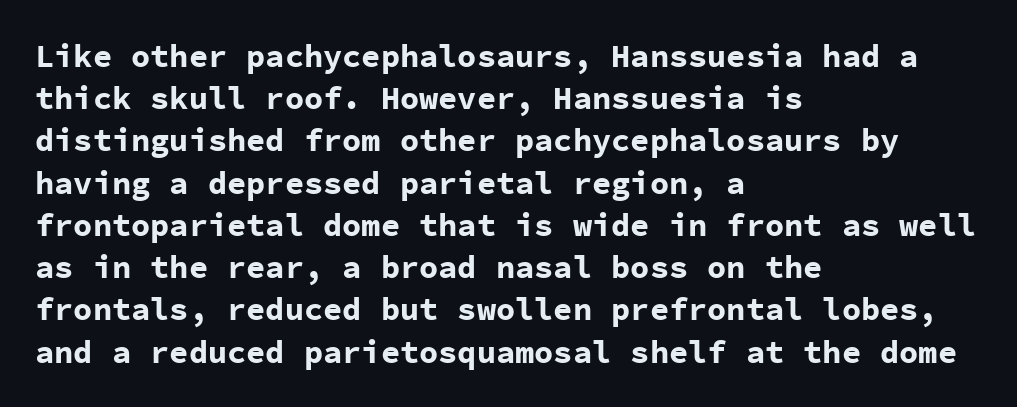
The image shows 32 px bold sans-serif type, upright, monospaced; set left-aligned, normal line spacing (1.32x), normal letter spacing, not underlined; low stroke contrast and a medium x-height.
